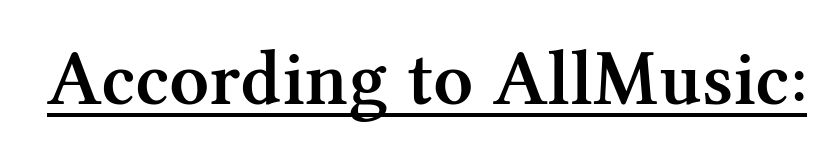
The image shows 78 px semibold serif type, upright; set normal letter spacing, underlined; medium stroke contrast and a medium x-height.
